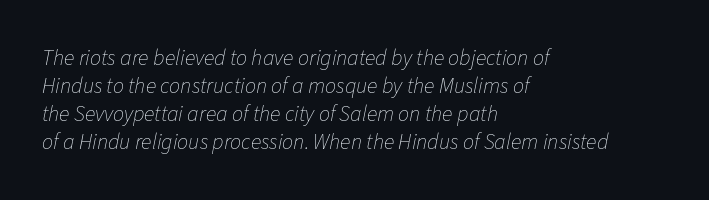
{"italic": "yes", "lean": "right", "slant_degrees": 11, "bold": "no", "underline": "no", "align": "left", "line_spacing": "normal", "line_spacing_ratio": 1.27, "letter_spacing": "normal", "letter_spacing_em": 0.0, "glyph_px": 22}
